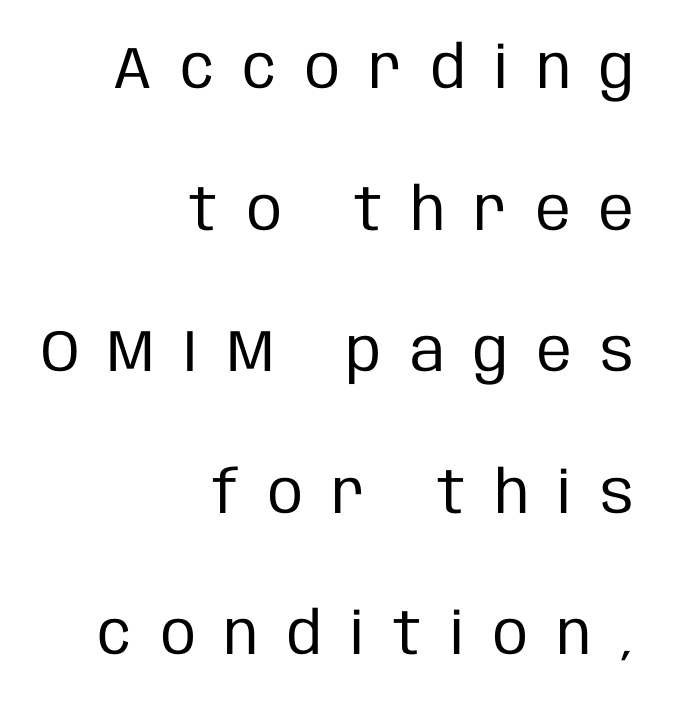
This sample has the flowing, uneven cadence of proportional lettering. The rendering inserts visible extra space after every character. On a weight scale, this lands at 450 or below. You can tell it's not italic because the verticals are truly vertical. Reading down the column, the eye jumps a long way to each next line. The rendering shows plain stroke endings on the letterforms — a sans-serif design.
